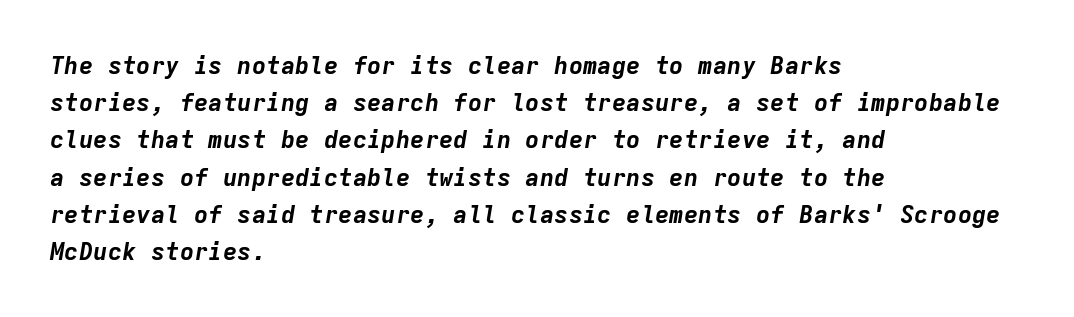
The rendering keeps characters at their native spacing. Baseline-to-baseline distance is the conventional proportion of letter height. Students, this is bold: see how much ink each stroke carries. The lines in this sample share a left origin and differ only in where they stop. The font's italic variant was chosen for this text.
